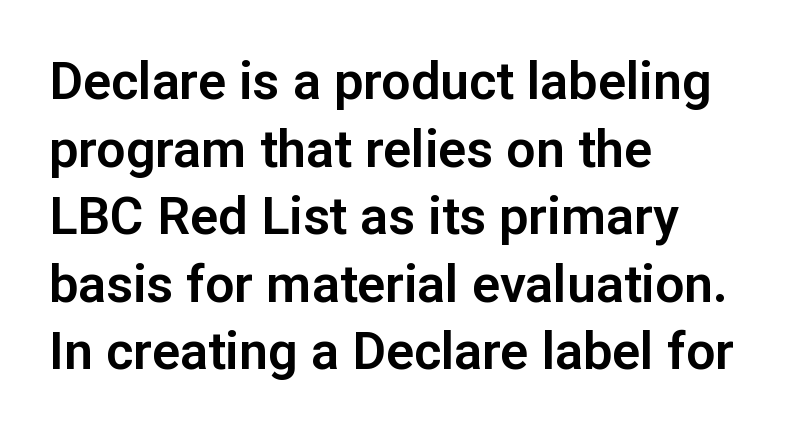
{"serif": "no", "italic": "no", "width": "normal", "stroke_contrast": "low", "x_height": "medium", "monospaced": "no", "underline": "no", "align": "left", "line_spacing": "normal", "line_spacing_ratio": 1.3, "letter_spacing": "normal", "letter_spacing_em": 0.0, "glyph_px": 52}
